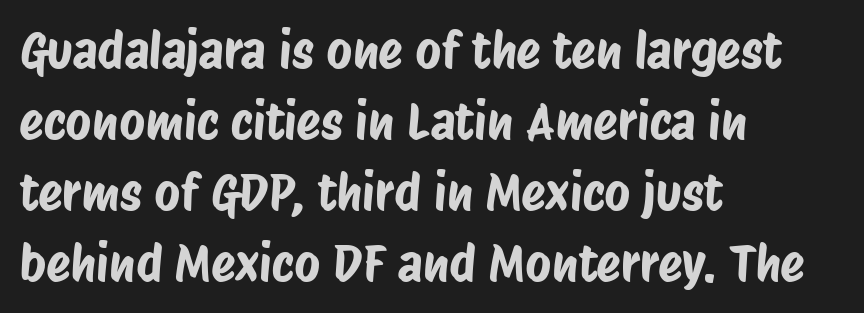
No extra tracking has been applied to these lines. Where is the straight margin? On the left. The characters display no serif detailing; their extremities are plain. Descender tails drop into unmarked territory.
